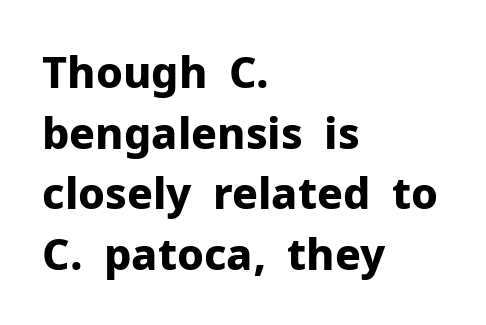
Q: Is the text bold? A: Yes.
Q: Is the text italic (slanted)? A: No, it is upright.
Q: Is the typeface a serif or a sans-serif typeface? A: Sans-serif.
Q: Is the text underlined? A: No.
Q: How is the paragraph aligned? A: Left-aligned.
Q: Is the spacing between letters normal or unusually wide? A: Normal.
Q: Is the spacing between lines tight, normal or loose? A: Normal.
Q: Width (condensed, normal, or wide)? A: Normal.
Q: Stroke contrast? A: Low.
Q: x-height? A: Medium.
Q: Monospaced? A: No.
